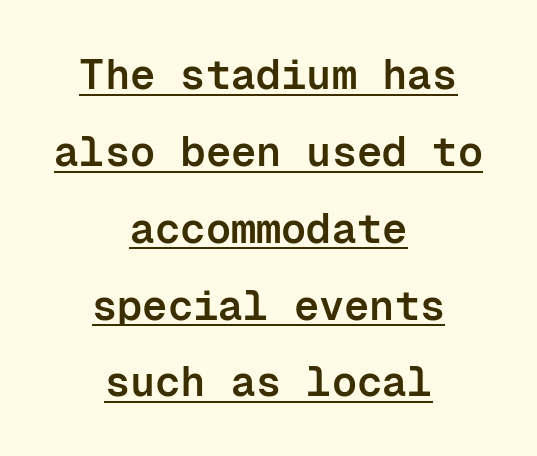
Q: Is the text bold? A: Semi-bold.
Q: Is the text italic (slanted)? A: No, it is upright.
Q: Is the typeface a serif or a sans-serif typeface? A: Sans-serif.
Q: Is the text underlined? A: Yes.
Q: How is the paragraph aligned? A: Centered.
Q: Is the spacing between letters normal or unusually wide? A: Normal.
Q: Width (condensed, normal, or wide)? A: Normal.
Q: Stroke contrast? A: Low.
Q: x-height? A: Medium.
Q: Monospaced? A: Yes.
